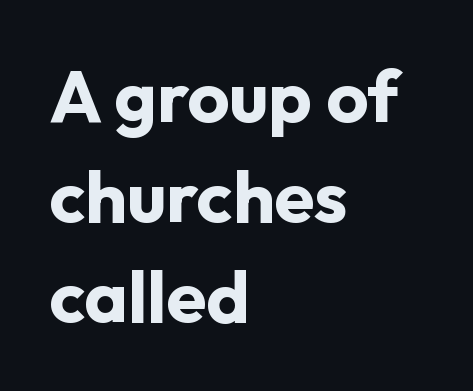
Q: Is the text bold? A: Yes.
Q: Is the text italic (slanted)? A: No, it is upright.
Q: Is the typeface a serif or a sans-serif typeface? A: Sans-serif.
Q: Is the text underlined? A: No.
Q: How is the paragraph aligned? A: Left-aligned.
Q: Is the spacing between letters normal or unusually wide? A: Normal.
Q: Is the spacing between lines tight, normal or loose? A: Normal.
Q: Width (condensed, normal, or wide)? A: Normal.
Q: Stroke contrast? A: Low.
Q: x-height? A: Medium.
Q: Monospaced? A: No.
